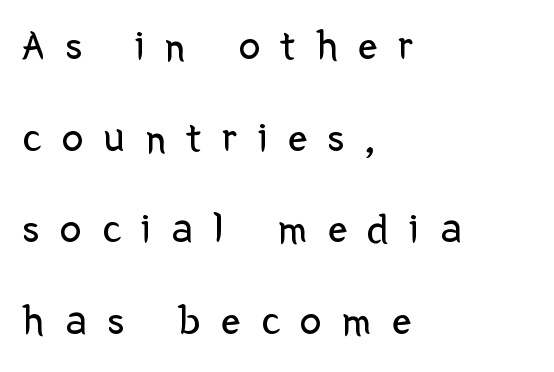
{"serif": "no", "italic": "no", "bold": "no", "weight": "regular", "width": "normal", "stroke_contrast": "low", "x_height": "medium", "monospaced": "no", "underline": "no", "align": "left", "line_spacing": "loose", "line_spacing_ratio": 2.13, "letter_spacing": "wide", "letter_spacing_em": 0.48, "glyph_px": 43}
